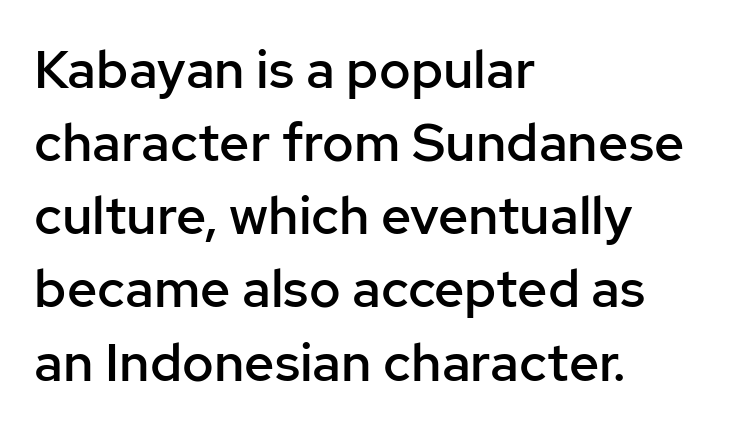
The image shows 53 px semibold sans-serif type, upright; set left-aligned, normal line spacing (1.38x), normal letter spacing, not underlined; low stroke contrast and a medium x-height.
